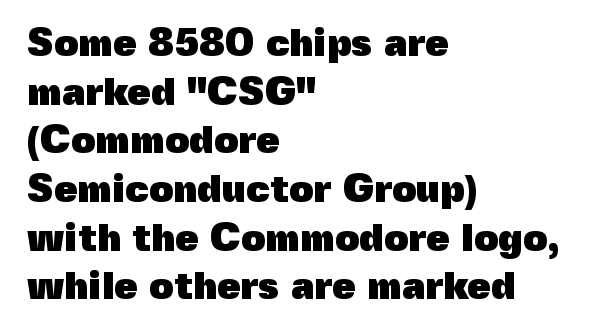
{"serif": "no", "italic": "no", "bold": "yes", "weight": "heavy", "width": "normal", "x_height": "medium", "monospaced": "no", "underline": "no", "align": "left", "line_spacing": "normal", "line_spacing_ratio": 1.28, "letter_spacing": "normal", "letter_spacing_em": 0.0, "glyph_px": 38}
